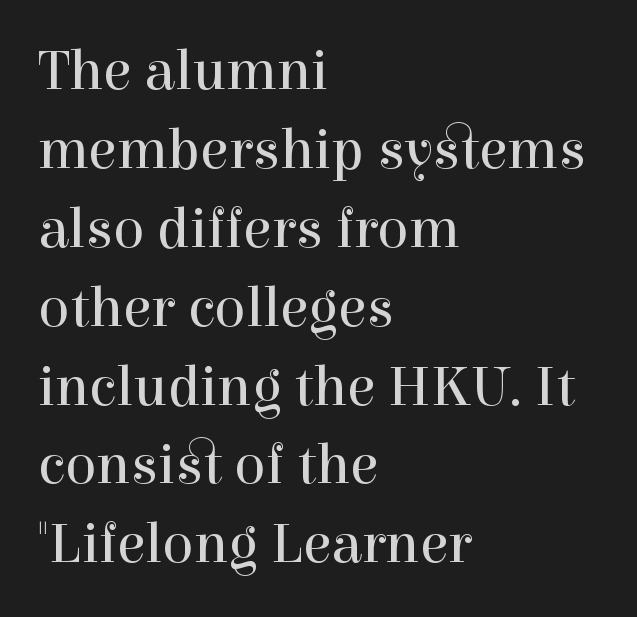
Q: Is the text bold? A: No.
Q: Is the text italic (slanted)? A: No, it is upright.
Q: Is the typeface a serif or a sans-serif typeface? A: Serif.
Q: Is the text underlined? A: No.
Q: How is the paragraph aligned? A: Left-aligned.
Q: Is the spacing between letters normal or unusually wide? A: Normal.
Q: Is the spacing between lines tight, normal or loose? A: Normal.
Q: Width (condensed, normal, or wide)? A: Normal.
Q: x-height? A: Medium.
Q: Monospaced? A: No.
